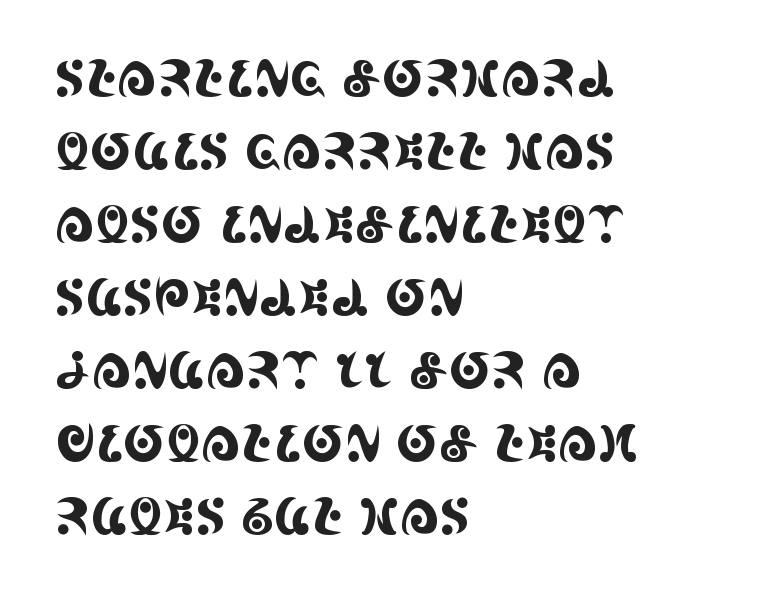
{"serif": "yes", "italic": "no", "width": "condensed", "x_height": "large", "monospaced": "no", "underline": "no", "align": "left", "line_spacing": "normal", "line_spacing_ratio": 1.46, "letter_spacing": "normal", "letter_spacing_em": 0.0, "glyph_px": 50}
